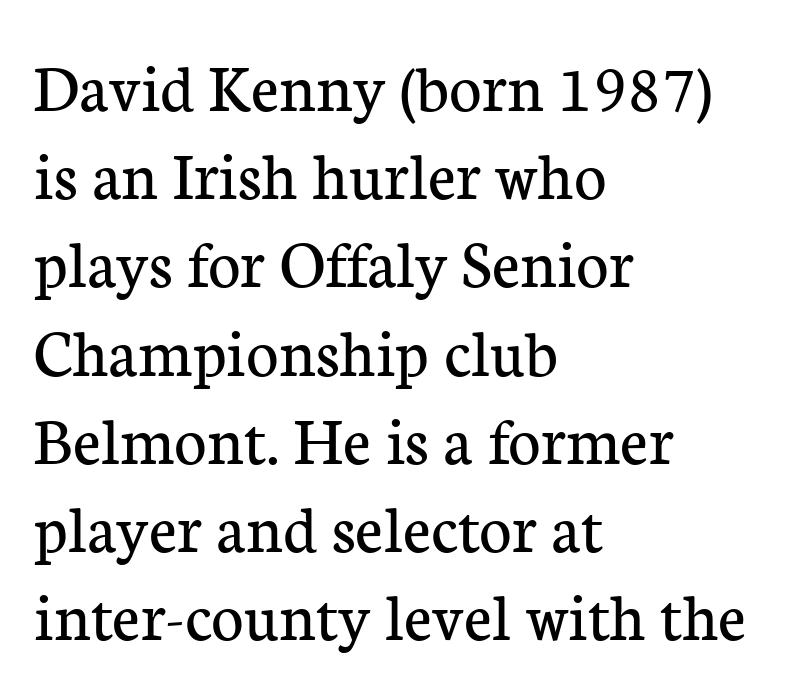
Stems here are at most as thick as an everyday book face. Every stem runs plumb, perpendicular to the baseline. This rendering uses left alignment, leaving the right contour irregular. Spacing verdict: proportional, widths tailored to each character. The font family rendered here belongs to the serif group. Normally led — the rows are evenly, conventionally spaced.
